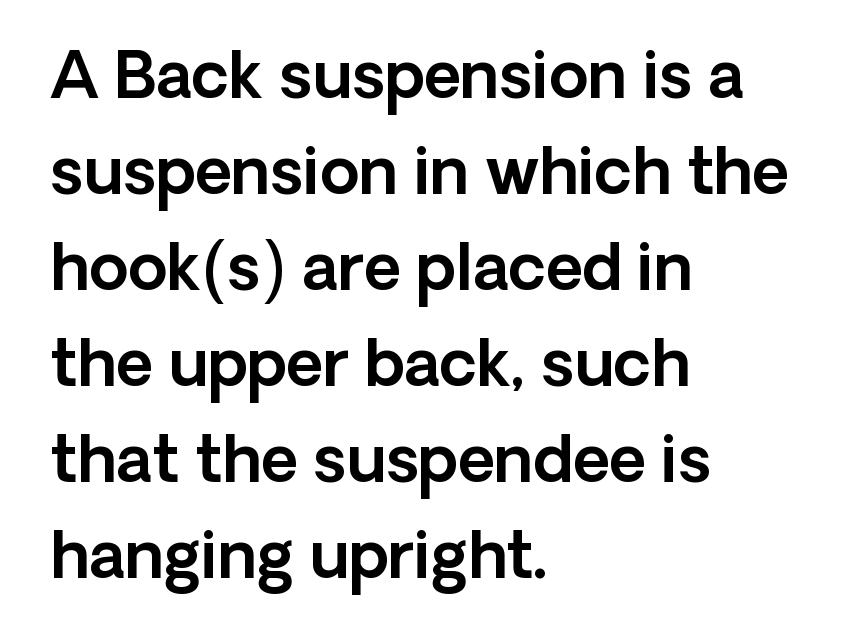
The image shows 64 px sans-serif type, upright; set left-aligned, normal line spacing (1.5x), normal letter spacing, not underlined; a medium x-height.
